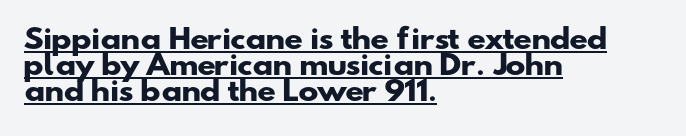
Q: Is the text bold? A: Yes.
Q: Is the text underlined? A: Yes.
Q: How is the paragraph aligned? A: Left-aligned.
Q: Is the spacing between letters normal or unusually wide? A: Normal.
Q: Is the spacing between lines tight, normal or loose? A: Tight.
